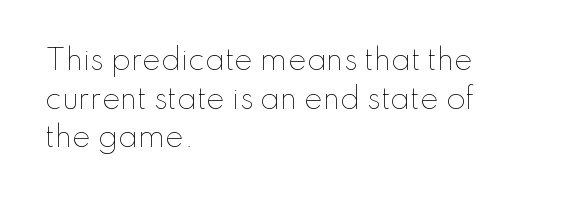
{"italic": "no", "bold": "no", "weight": "thin", "width": "normal", "stroke_contrast": "low", "x_height": "small", "monospaced": "no", "underline": "no", "align": "left", "line_spacing": "normal", "line_spacing_ratio": 1.38, "letter_spacing": "normal", "letter_spacing_em": 0.0, "glyph_px": 28}
